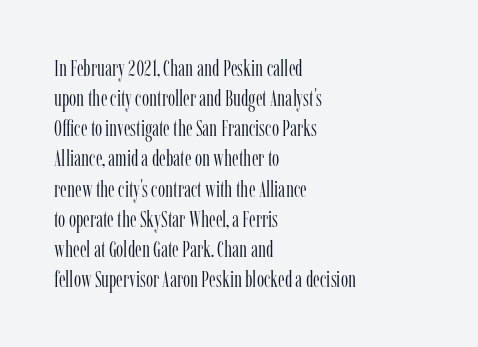
{"italic": "no", "bold": "no", "underline": "no", "align": "left", "line_spacing": "normal", "line_spacing_ratio": 1.31, "letter_spacing": "normal", "letter_spacing_em": 0.0, "glyph_px": 23}
